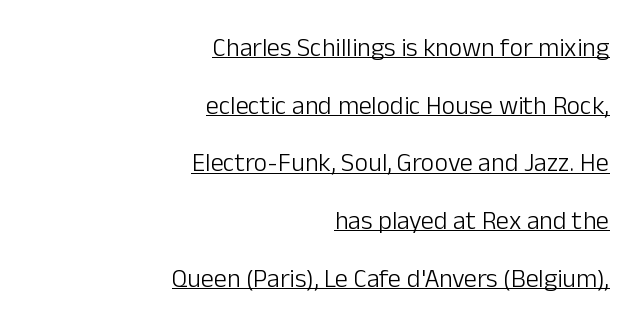
The image shows 26 px text type, upright; set right-aligned, loose line spacing (2.22x), normal letter spacing, underlined.
